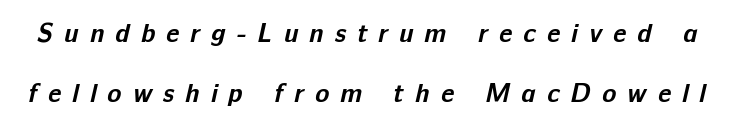
{"bold": "yes", "underline": "no", "line_spacing": "loose", "line_spacing_ratio": 2.32, "letter_spacing": "wide", "letter_spacing_em": 0.43, "glyph_px": 26}
